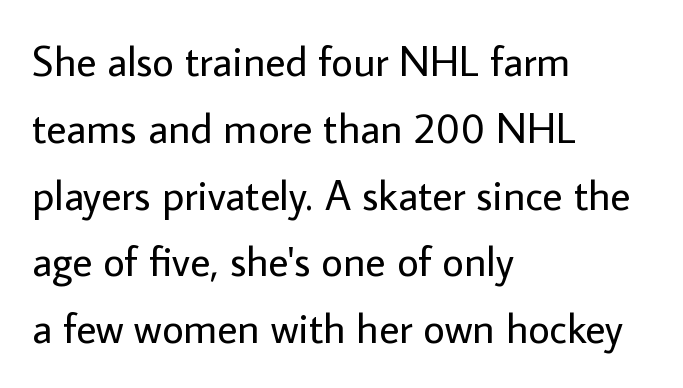
Are there feet on the stems? There aren't — it's a sans. The rendering anchors every line to the left-hand side. Default kerning and tracking; the words read as compact shapes. The baseline area is clear. The face used here is proportionally spaced, like ordinary book or web type.
